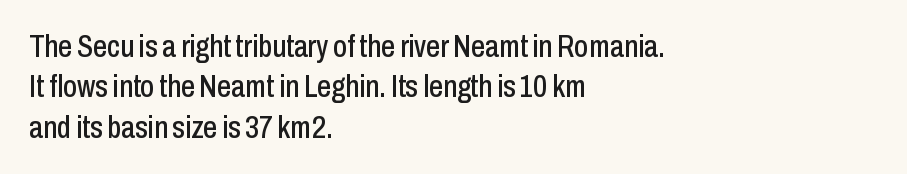
The image shows 31 px condensed sans-serif type, upright; set left-aligned, normal line spacing (1.3x), normal letter spacing, not underlined; low stroke contrast and a medium x-height.
